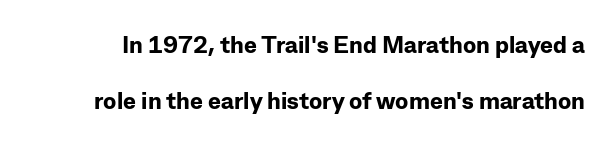
Q: Is the text bold? A: Yes.
Q: Is the text italic (slanted)? A: No, it is upright.
Q: Is the text underlined? A: No.
Q: Is the spacing between letters normal or unusually wide? A: Normal.
Q: Is the spacing between lines tight, normal or loose? A: Loose.
